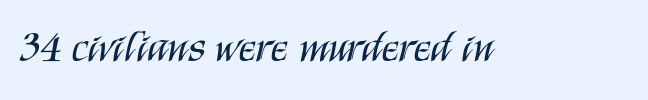
Q: Is the text bold? A: No.
Q: Is the text italic (slanted)? A: Yes.
Q: Is the typeface a serif or a sans-serif typeface? A: Sans-serif.
Q: Is the text underlined? A: No.
Q: Is the spacing between letters normal or unusually wide? A: Normal.
Q: Width (condensed, normal, or wide)? A: Condensed.
Q: Stroke contrast? A: Medium.
Q: x-height? A: Large.
Q: Monospaced? A: No.
